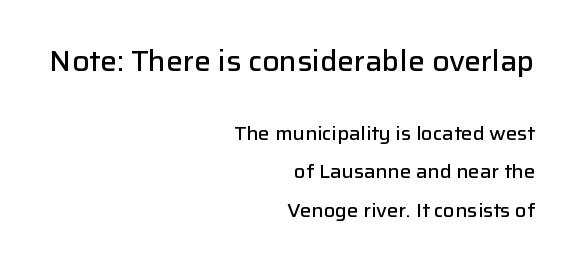
The image shows 28 px semibold sans-serif type, upright; set right-aligned, loose line spacing (2.02x), normal letter spacing, not underlined; the first (top) block is 1.47x larger; low stroke contrast and a medium x-height.
